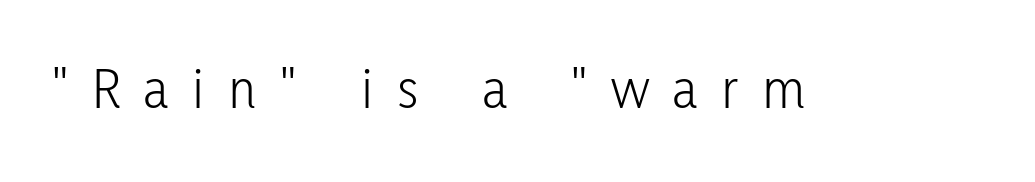
{"serif": "no", "italic": "no", "bold": "no", "weight": "light", "width": "condensed", "stroke_contrast": "low", "x_height": "medium", "monospaced": "no", "underline": "no", "letter_spacing": "wide", "letter_spacing_em": 0.41, "glyph_px": 58}
